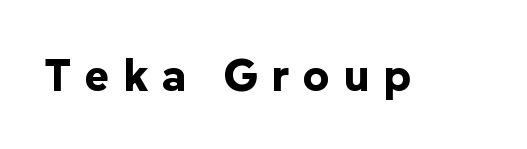
{"serif": "no", "italic": "no", "bold": "yes", "weight": "bold", "width": "normal", "stroke_contrast": "low", "x_height": "medium", "monospaced": "no", "underline": "no", "letter_spacing": "wide", "letter_spacing_em": 0.3, "glyph_px": 46}
